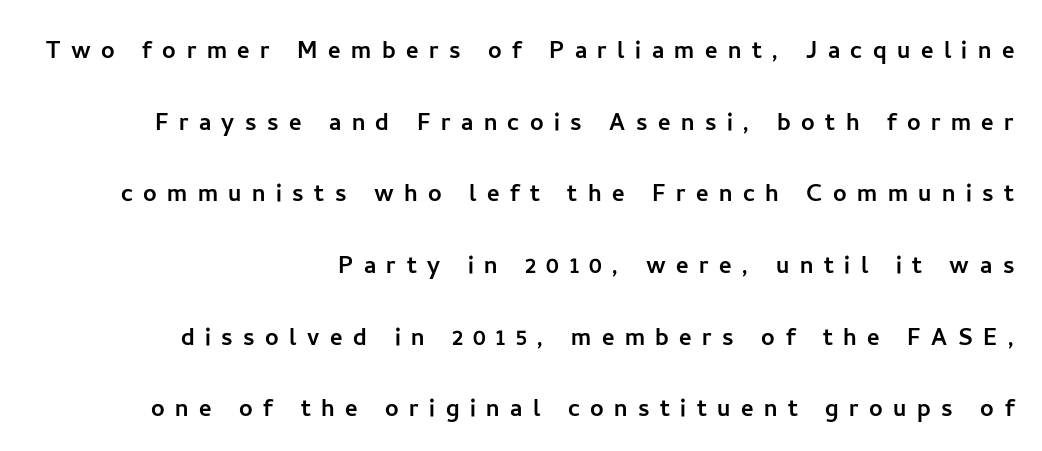
The image shows 30 px sans-serif type, upright; set right-aligned, loose line spacing (2.39x), unusually wide letter spacing (+0.35 em), not underlined; low stroke contrast and a medium x-height.
